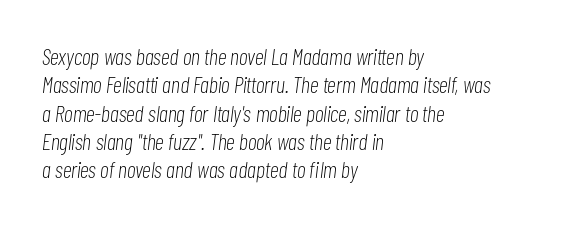
Q: Is the text bold? A: No.
Q: Is the text italic (slanted)? A: Yes, it leans right by about 7 degrees.
Q: Is the text underlined? A: No.
Q: How is the paragraph aligned? A: Left-aligned.
Q: Is the spacing between letters normal or unusually wide? A: Normal.
